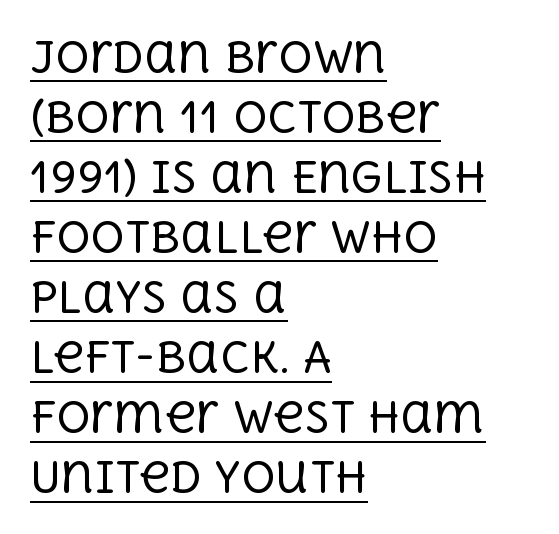
The image shows 42 px regular-weight serif type, upright; set left-aligned, normal line spacing (1.43x), normal letter spacing, underlined; a large x-height.
